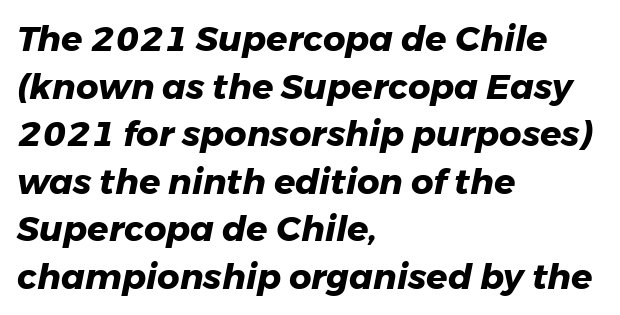
Does the leading feel generous? No, just average. The passage shown is emphatically bold. This rendering leaves character spacing at its baseline value. The passage is arranged the way most books set body copy — flush left. Underlining? Definitely not there.
